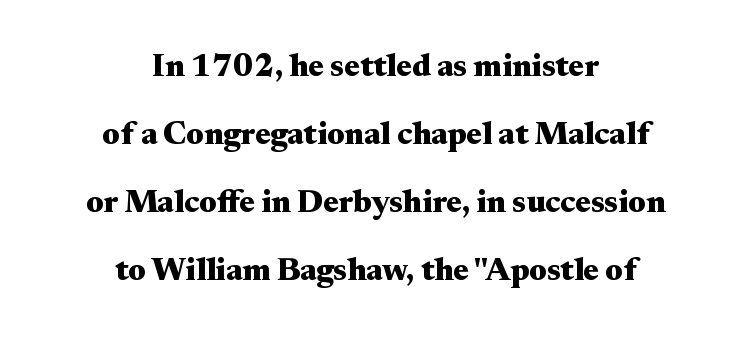
Line spacing here is loose. Unlike a clean sans, this face finishes its strokes with serifs. Varying glyph widths throughout — classic text-font behaviour. Here the glyphs are tracked normally, forming tight word shapes. The typesetting leans heavy: a genuine bold.
